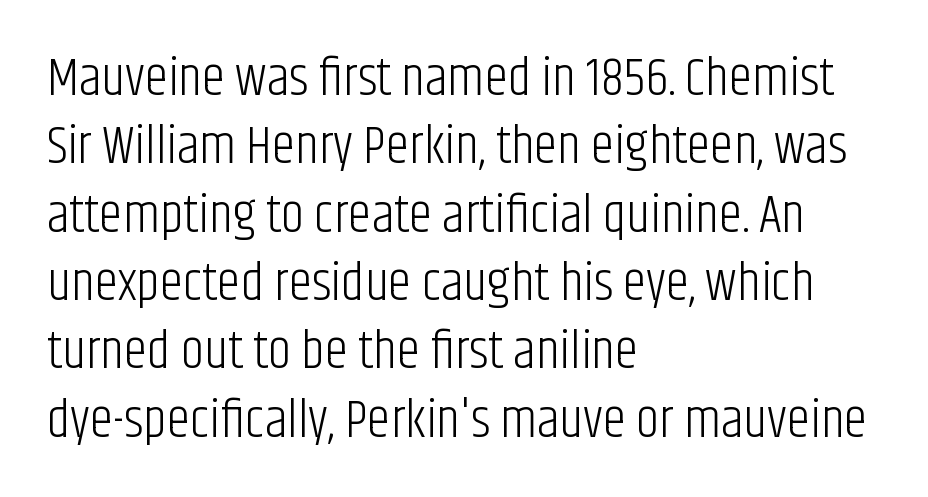
Looks like regular typesetting: each glyph gets only the width it needs. The line-height multiplier appears to be the usual default. Is this a sans? Yes — the strokes have no serifs. Stems here are at most as thick as an everyday book face.
